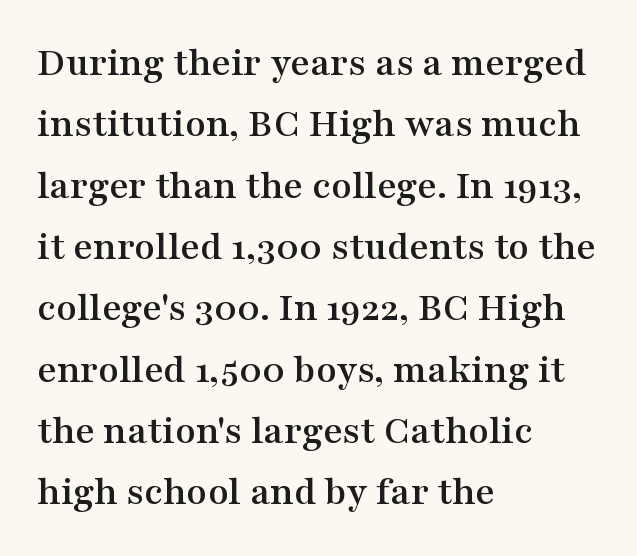
The image shows 42 px wide serif type, upright; set left-aligned, normal line spacing (1.46x), normal letter spacing, not underlined; medium stroke contrast and a medium x-height.
